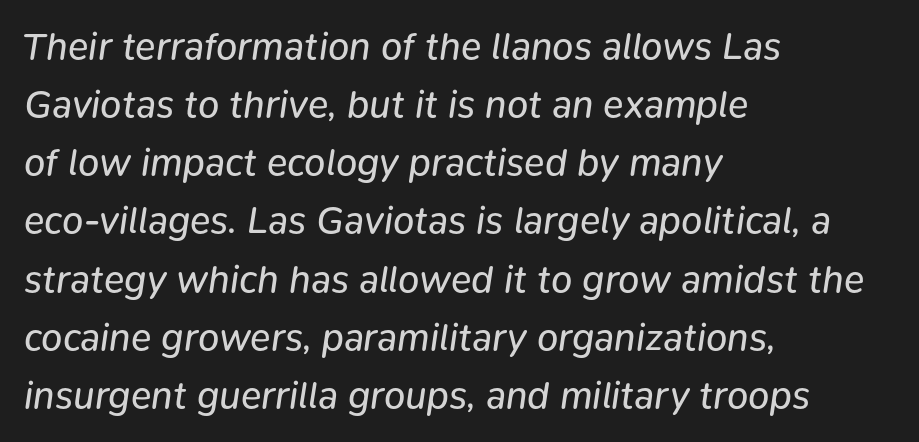
The image shows 38 px regular-weight type, italic (leaning right); set left-aligned, normal line spacing (1.53x), normal letter spacing, not underlined; low stroke contrast and a medium x-height.
